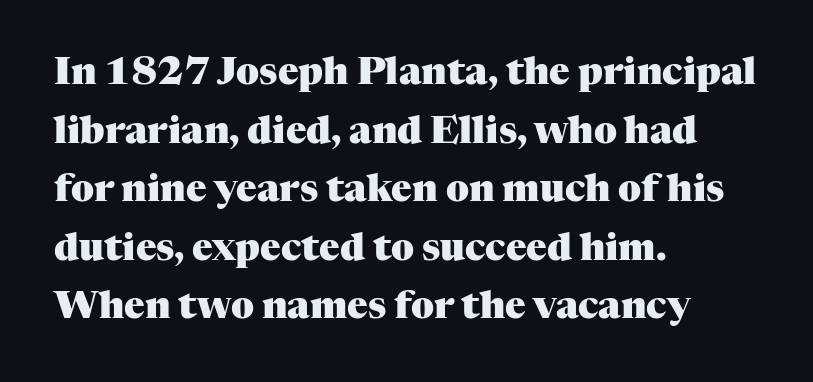
{"serif": "yes", "italic": "no", "bold": "yes", "weight": "heavy", "width": "normal", "stroke_contrast": "medium", "x_height": "medium", "monospaced": "no", "underline": "no", "align": "left", "line_spacing": "normal", "line_spacing_ratio": 1.54, "letter_spacing": "normal", "letter_spacing_em": 0.0, "glyph_px": 38}
